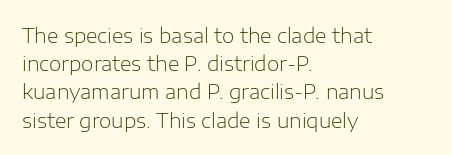
The image shows 20 px text type, upright; set left-aligned, normal line spacing (1.41x), normal letter spacing, not underlined.
